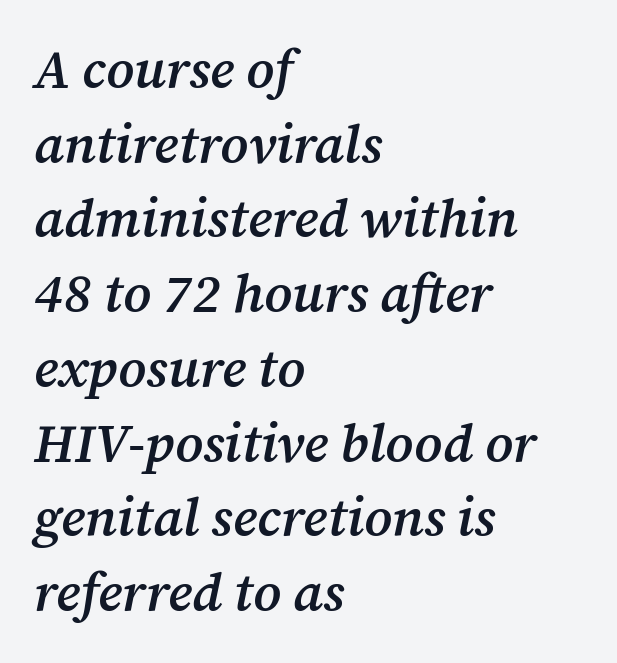
{"serif": "yes", "italic": "yes", "lean": "right", "slant_degrees": 12, "bold": "semi", "weight": "semibold", "width": "normal", "stroke_contrast": "medium", "x_height": "medium", "monospaced": "no", "underline": "no", "align": "left", "line_spacing": "normal", "line_spacing_ratio": 1.41, "letter_spacing": "normal", "letter_spacing_em": 0.0, "glyph_px": 53}
